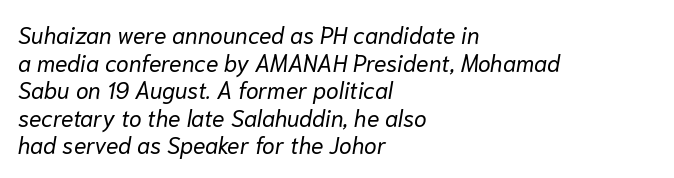
Tracking value appears to be zero — textbook default spacing. The typography opts for an oblique posture over an upright one. The paragraph has a hard left edge and a soft right edge. Underline: absent.
